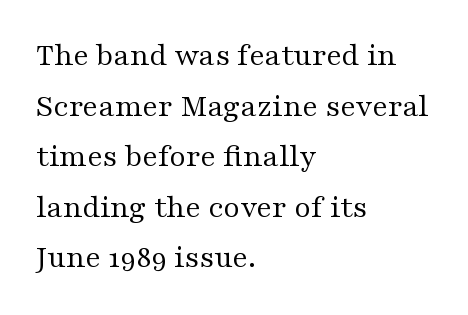
The image shows 32 px regular-weight, wide serif type, upright; set left-aligned, normal line spacing (1.58x), normal letter spacing, not underlined; medium stroke contrast and a medium x-height.
